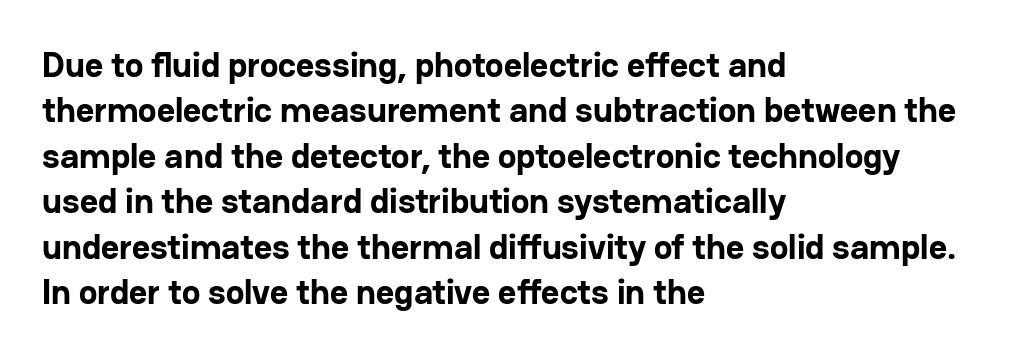
The image shows 35 px bold sans-serif type, upright; set left-aligned, normal line spacing (1.3x), normal letter spacing, not underlined; low stroke contrast and a medium x-height.
